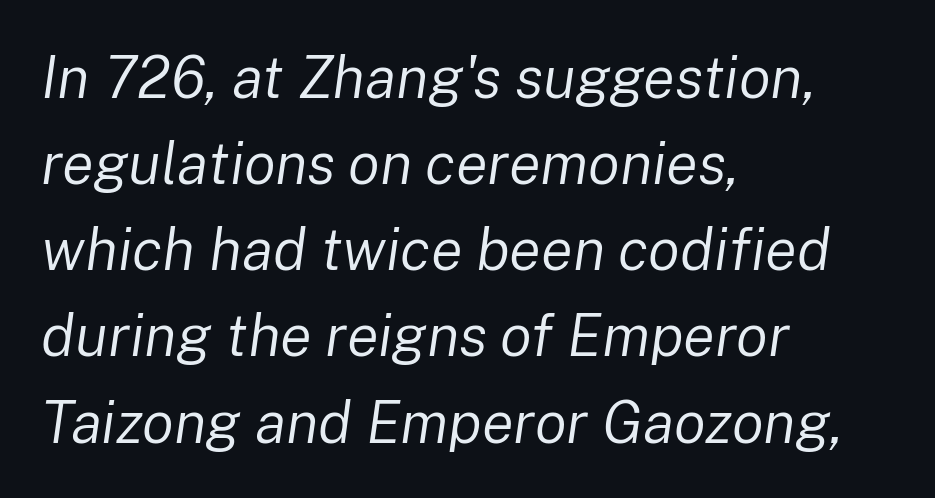
Q: Is the text bold? A: No.
Q: Is the text italic (slanted)? A: Yes, it leans right by about 8 degrees.
Q: Is the text underlined? A: No.
Q: How is the paragraph aligned? A: Left-aligned.
Q: Is the spacing between letters normal or unusually wide? A: Normal.
Q: Is the spacing between lines tight, normal or loose? A: Normal.
Q: Width (condensed, normal, or wide)? A: Normal.
Q: Stroke contrast? A: Low.
Q: x-height? A: Medium.
Q: Monospaced? A: No.
